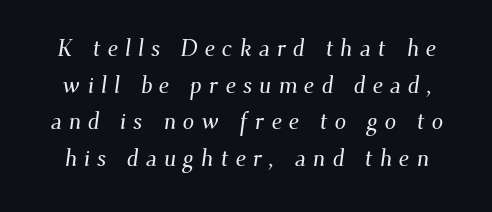
Q: Is the text underlined? A: No.
Q: Is the spacing between letters normal or unusually wide? A: Unusually wide.
Q: Is the spacing between lines tight, normal or loose? A: Normal.
